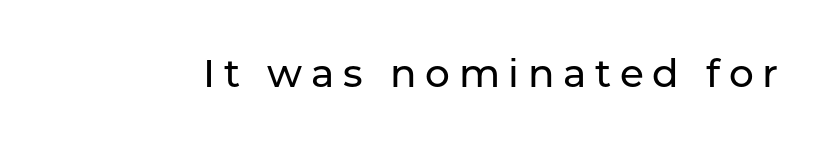
{"serif": "no", "italic": "no", "width": "normal", "stroke_contrast": "low", "x_height": "medium", "monospaced": "no", "underline": "no", "letter_spacing": "wide", "letter_spacing_em": 0.22, "glyph_px": 39}
